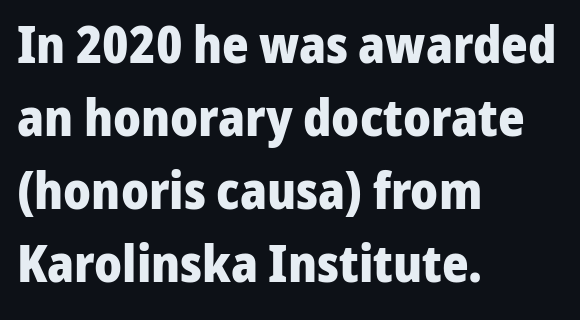
Q: Is the text bold? A: Yes.
Q: Is the text italic (slanted)? A: No, it is upright.
Q: Is the typeface a serif or a sans-serif typeface? A: Sans-serif.
Q: Is the text underlined? A: No.
Q: How is the paragraph aligned? A: Left-aligned.
Q: Is the spacing between letters normal or unusually wide? A: Normal.
Q: Is the spacing between lines tight, normal or loose? A: Normal.
Q: Width (condensed, normal, or wide)? A: Normal.
Q: Stroke contrast? A: Low.
Q: x-height? A: Medium.
Q: Monospaced? A: No.
